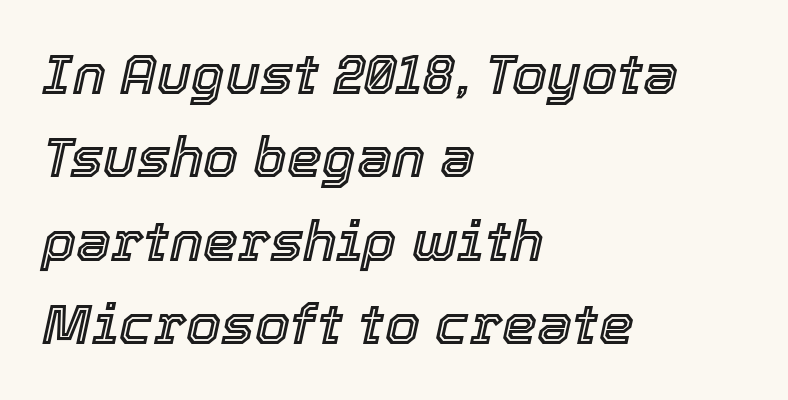
The image shows 56 px text type, italic (leaning right); set left-aligned, normal line spacing (1.49x), normal letter spacing, not underlined; a medium x-height.
